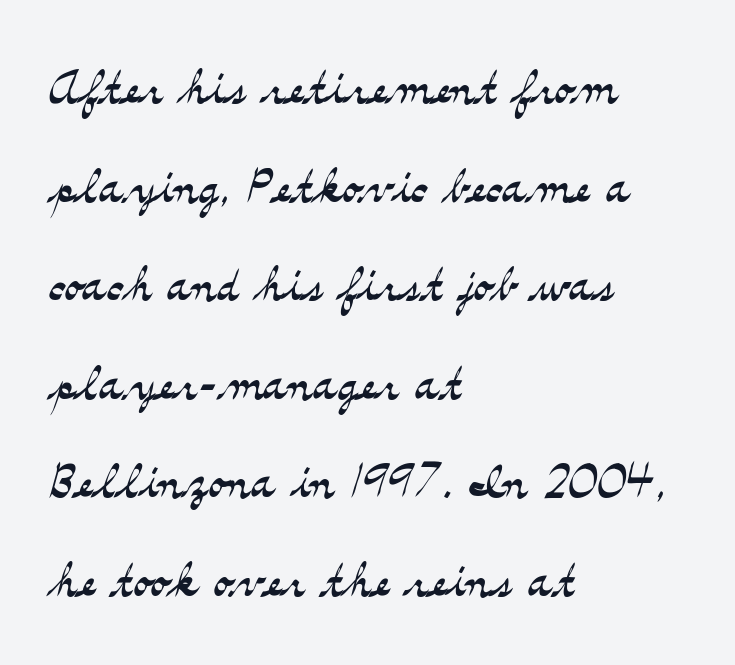
{"serif": "yes", "bold": "no", "weight": "light", "width": "wide", "stroke_contrast": "medium", "x_height": "small", "monospaced": "no", "underline": "no", "align": "left", "line_spacing": "normal", "line_spacing_ratio": 1.54, "letter_spacing": "normal", "letter_spacing_em": 0.0, "glyph_px": 64}
